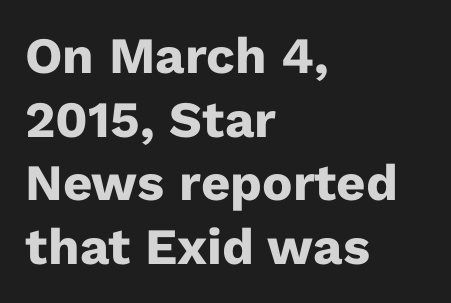
Q: Is the text bold? A: Yes.
Q: Is the text italic (slanted)? A: No, it is upright.
Q: Is the typeface a serif or a sans-serif typeface? A: Sans-serif.
Q: Is the text underlined? A: No.
Q: How is the paragraph aligned? A: Left-aligned.
Q: Is the spacing between letters normal or unusually wide? A: Normal.
Q: Is the spacing between lines tight, normal or loose? A: Normal.
Q: Width (condensed, normal, or wide)? A: Normal.
Q: Stroke contrast? A: Low.
Q: x-height? A: Medium.
Q: Monospaced? A: No.
